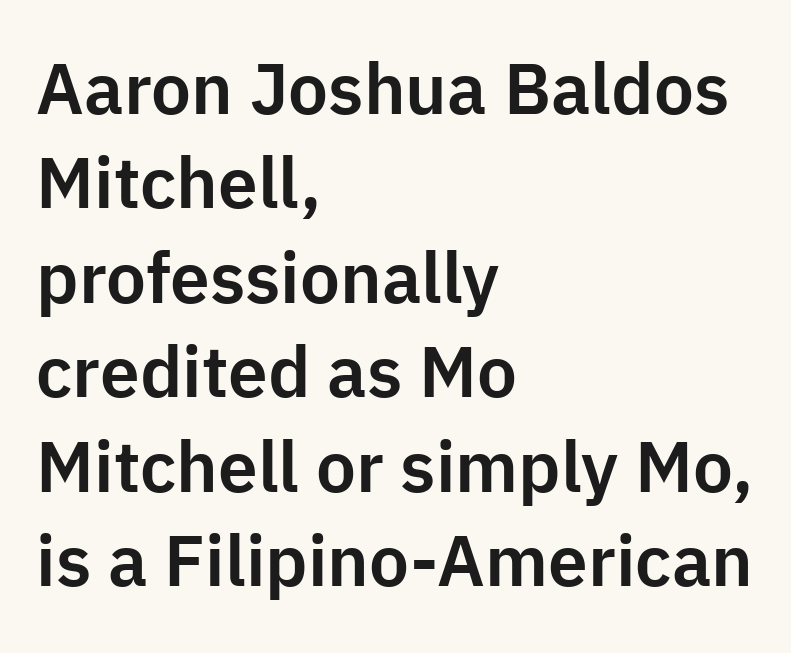
This sample has the flowing, uneven cadence of proportional lettering. Caption: standard tracking, unaltered. Left-aligned paragraph, ragged on the right. In terms of posture, this sample is upright. Reading down the column, the eye jumps a familiar distance to each next line. The glyphs are unaccompanied by any horizontal stroke below them.
